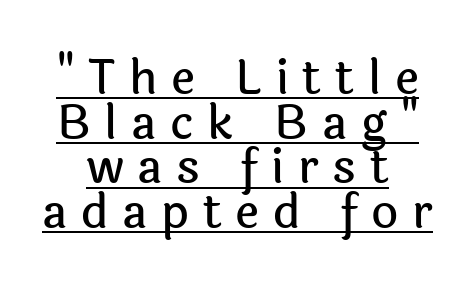
Q: Is the text italic (slanted)? A: No, it is upright.
Q: Is the typeface a serif or a sans-serif typeface? A: Sans-serif.
Q: Is the text underlined? A: Yes.
Q: How is the paragraph aligned? A: Centered.
Q: Is the spacing between letters normal or unusually wide? A: Unusually wide.
Q: Is the spacing between lines tight, normal or loose? A: Tight.
Q: Width (condensed, normal, or wide)? A: Normal.
Q: x-height? A: Medium.
Q: Monospaced? A: No.
